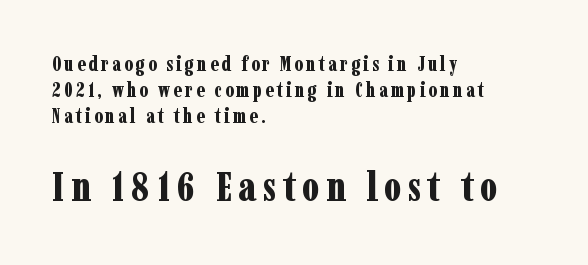
Q: Is the text bold? A: Yes.
Q: Is the text italic (slanted)? A: No, it is upright.
Q: Is the typeface a serif or a sans-serif typeface? A: Serif.
Q: Is the text underlined? A: No.
Q: How is the paragraph aligned? A: Left-aligned.
Q: Is the spacing between lines tight, normal or loose? A: Normal.
Q: Which block of text is set in a larger size, the first (top) or the second (bottom)? A: The second (bottom) one.
Q: Width (condensed, normal, or wide)? A: Condensed.
Q: Stroke contrast? A: Low.
Q: x-height? A: Medium.
Q: Monospaced? A: No.
